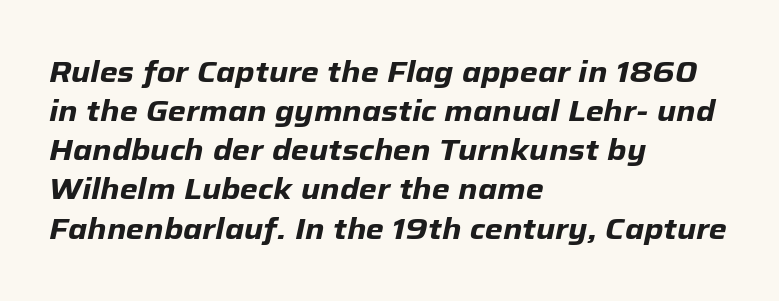
The specimen reads as italic at a glance. This sample keeps an unexceptional amount of space between lines. Think of a printed novel: that variable character pitch is what you see here. Thick stems and heavy bowls — unmistakably bold.
